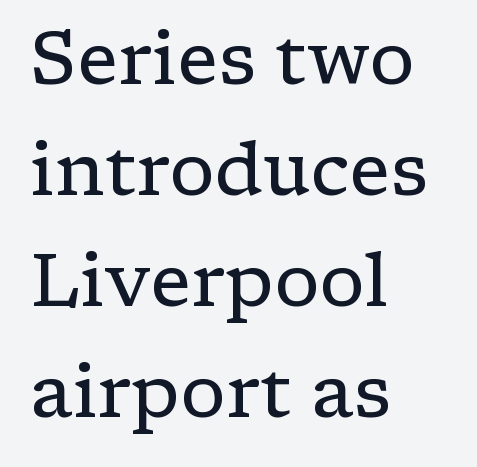
Q: Is the text bold? A: No.
Q: Is the text italic (slanted)? A: No, it is upright.
Q: Is the typeface a serif or a sans-serif typeface? A: Serif.
Q: Is the text underlined? A: No.
Q: How is the paragraph aligned? A: Left-aligned.
Q: Is the spacing between letters normal or unusually wide? A: Normal.
Q: Is the spacing between lines tight, normal or loose? A: Normal.
Q: Width (condensed, normal, or wide)? A: Wide.
Q: Stroke contrast? A: Low.
Q: x-height? A: Medium.
Q: Monospaced? A: No.
